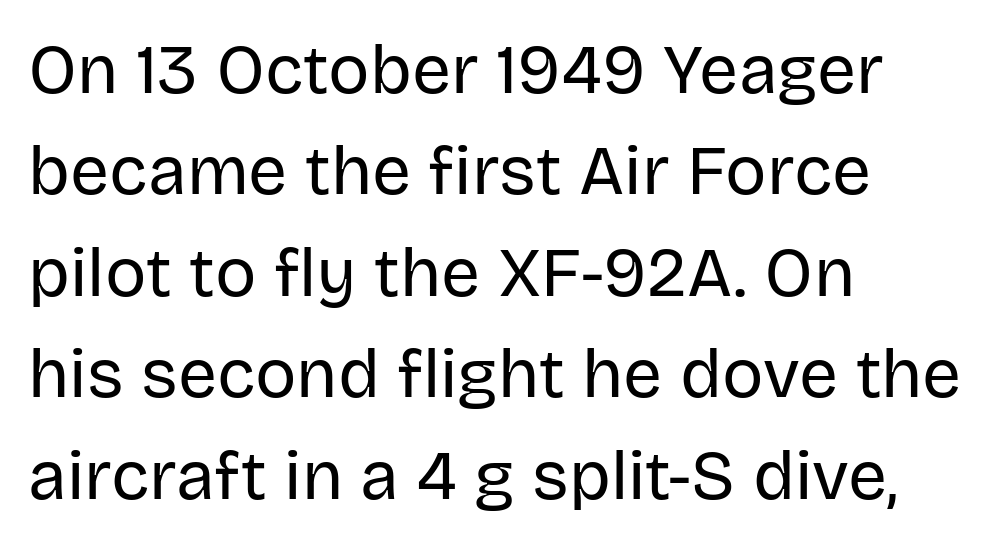
The image shows 69 px regular-weight sans-serif type, upright; set left-aligned, normal line spacing (1.47x), normal letter spacing, not underlined; low stroke contrast and a large x-height.
